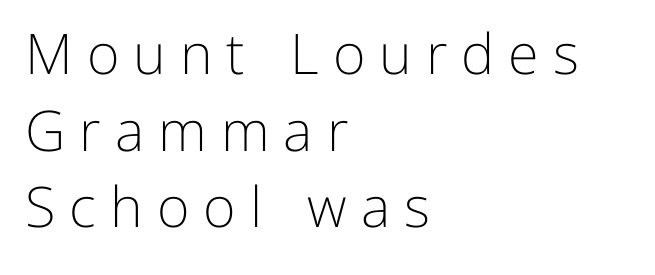
{"serif": "no", "italic": "no", "bold": "no", "weight": "light", "width": "normal", "stroke_contrast": "low", "x_height": "medium", "monospaced": "no", "underline": "no", "align": "left", "line_spacing": "normal", "line_spacing_ratio": 1.37, "letter_spacing": "wide", "letter_spacing_em": 0.25, "glyph_px": 56}
